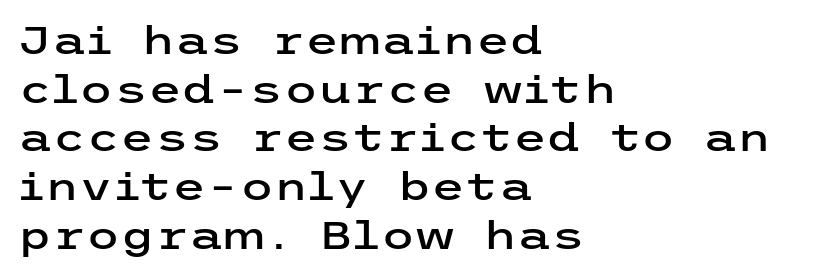
The image shows 39 px wide sans-serif type, upright; set left-aligned, normal line spacing (1.25x), normal letter spacing, not underlined; low stroke contrast and a medium x-height.
